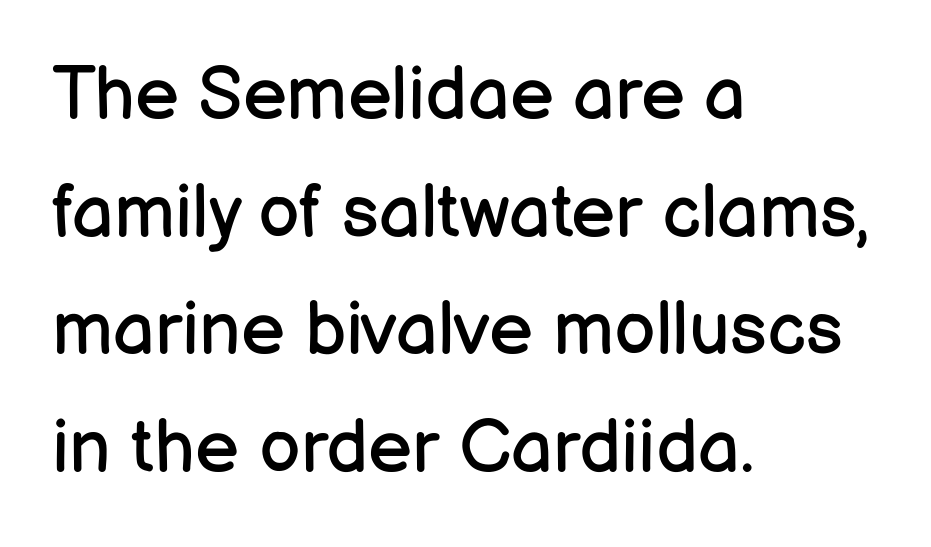
Q: Is the text bold? A: No.
Q: Is the text italic (slanted)? A: No, it is upright.
Q: Is the typeface a serif or a sans-serif typeface? A: Sans-serif.
Q: Is the text underlined? A: No.
Q: How is the paragraph aligned? A: Left-aligned.
Q: Is the spacing between letters normal or unusually wide? A: Normal.
Q: Is the spacing between lines tight, normal or loose? A: Normal.
Q: Width (condensed, normal, or wide)? A: Normal.
Q: Stroke contrast? A: Low.
Q: x-height? A: Medium.
Q: Monospaced? A: No.
